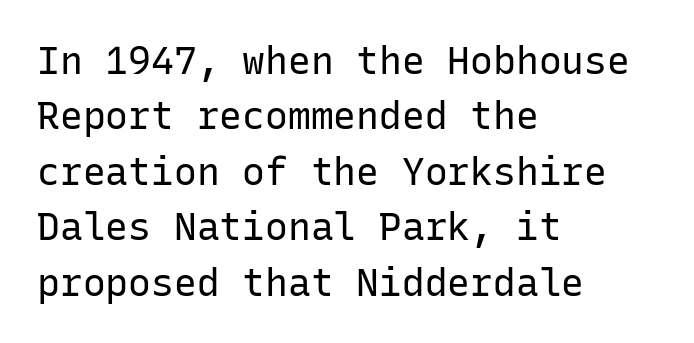
Q: Is the text bold? A: No.
Q: Is the text italic (slanted)? A: No, it is upright.
Q: Is the typeface a serif or a sans-serif typeface? A: Sans-serif.
Q: Is the text underlined? A: No.
Q: How is the paragraph aligned? A: Left-aligned.
Q: Is the spacing between letters normal or unusually wide? A: Normal.
Q: Is the spacing between lines tight, normal or loose? A: Normal.
Q: Width (condensed, normal, or wide)? A: Normal.
Q: Stroke contrast? A: Low.
Q: x-height? A: Medium.
Q: Monospaced? A: Yes.
